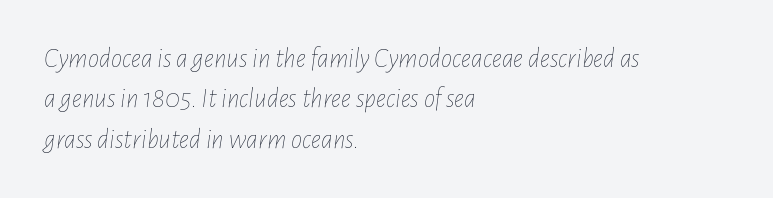
The image shows 28 px thin, condensed type, italic (leaning right); set left-aligned, normal line spacing (1.44x), normal letter spacing, not underlined; low stroke contrast and a medium x-height.
